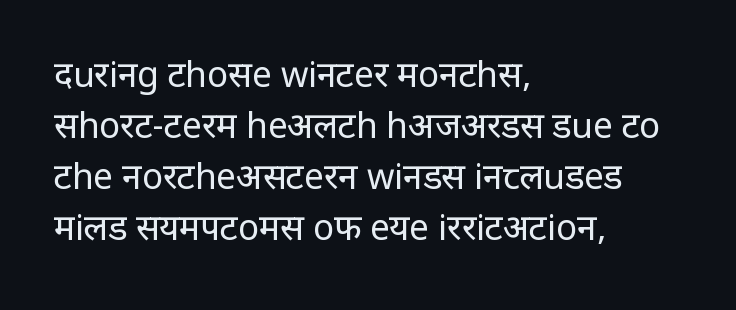
{"serif": "no", "italic": "no", "bold": "no", "weight": "regular", "width": "normal", "stroke_contrast": "low", "x_height": "large", "monospaced": "no", "underline": "no", "align": "left", "line_spacing": "normal", "line_spacing_ratio": 1.46, "letter_spacing": "normal", "letter_spacing_em": 0.0, "glyph_px": 35}
